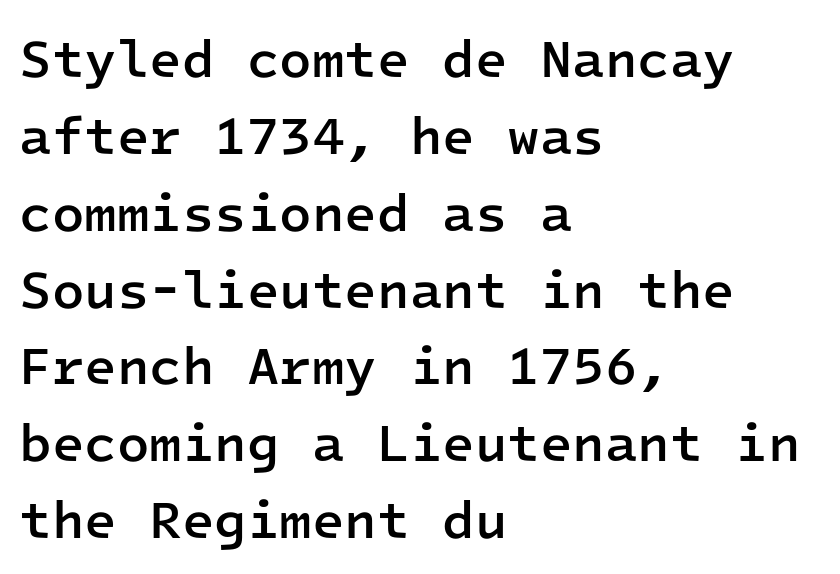
{"serif": "no", "italic": "no", "bold": "semi", "weight": "semibold", "width": "normal", "stroke_contrast": "low", "x_height": "medium", "monospaced": "yes", "underline": "no", "align": "left", "line_spacing": "normal", "line_spacing_ratio": 1.45, "letter_spacing": "normal", "letter_spacing_em": 0.0, "glyph_px": 53}
